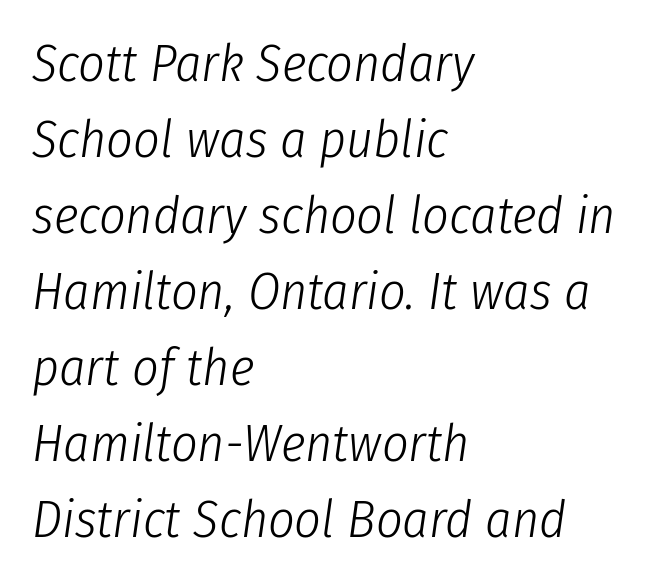
The image shows 52 px light, condensed type, italic (leaning right); set left-aligned, normal line spacing (1.46x), normal letter spacing, not underlined; low stroke contrast and a medium x-height.
